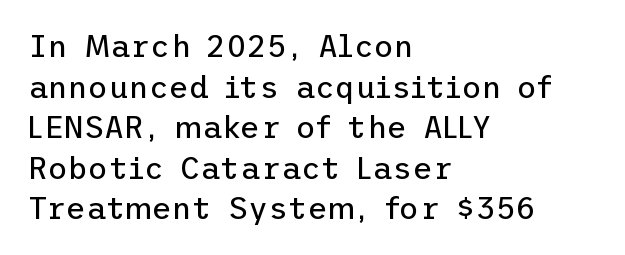
The image shows 31 px regular-weight sans-serif type, upright; set left-aligned, normal line spacing (1.31x), normal letter spacing, not underlined; low stroke contrast and a medium x-height.
